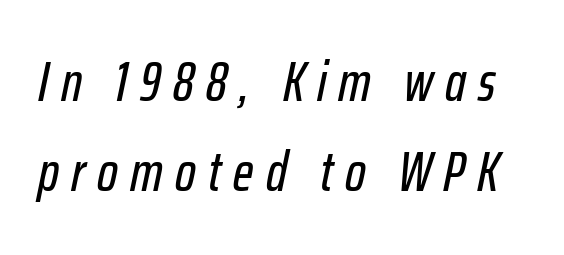
The foot of each line stays bare and open. The tracking reads as deliberately expanded to a designer's eye. You could not count columns in this text — the font is proportionally spaced. Each new line begins a customary step beneath the previous one. It's the slanting kind of type.
